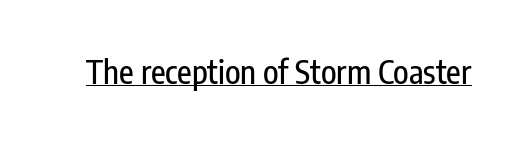
{"serif": "no", "italic": "no", "width": "condensed", "stroke_contrast": "low", "x_height": "medium", "monospaced": "no", "underline": "yes", "letter_spacing": "normal", "letter_spacing_em": 0.0, "glyph_px": 32}
